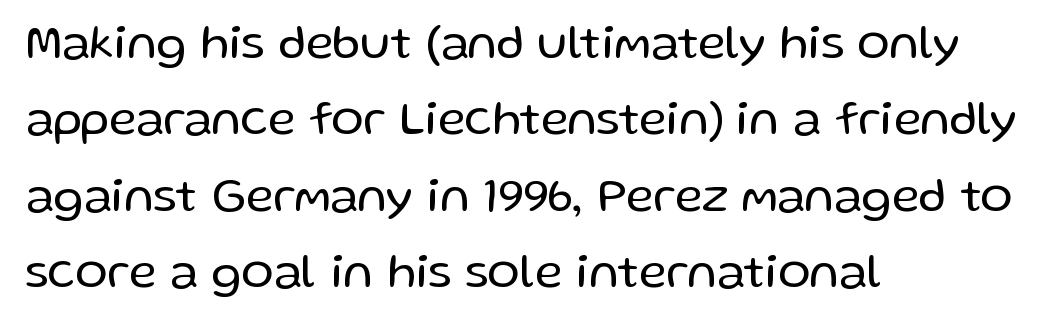
The image shows 48 px regular-weight sans-serif type, upright; set left-aligned, normal line spacing (1.59x), normal letter spacing, not underlined; low stroke contrast and a medium x-height.
